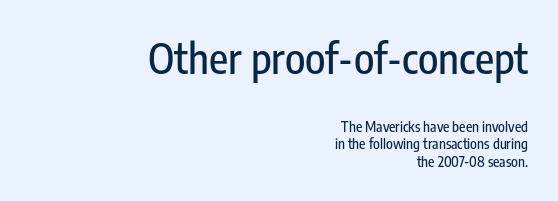
The image shows 42 px condensed sans-serif type, upright; set right-aligned, normal line spacing (1.26x), normal letter spacing, not underlined; the first (top) block is 3.0x larger; low stroke contrast and a medium x-height.
